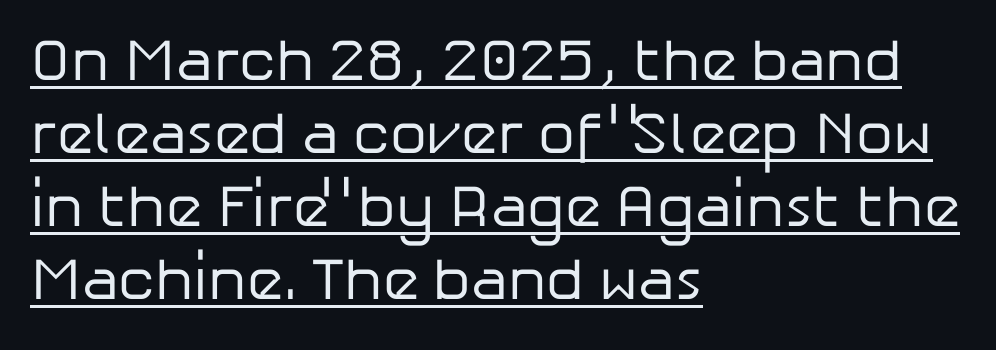
{"serif": "no", "italic": "no", "bold": "no", "weight": "regular", "width": "normal", "stroke_contrast": "low", "x_height": "medium", "monospaced": "no", "underline": "yes", "align": "left", "line_spacing_ratio": 1.24, "letter_spacing": "normal", "letter_spacing_em": 0.0, "glyph_px": 59}
